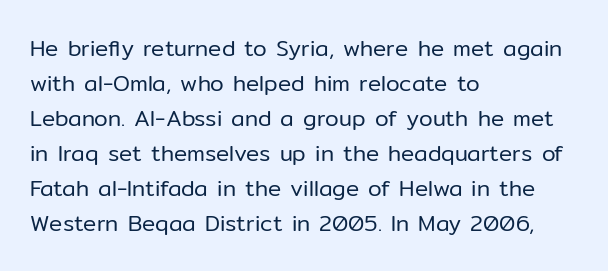
Every stem runs plumb, perpendicular to the baseline. Ink coverage per letter is moderate at most. Does extra space separate the letters? No, they use regular spacing. Line starts are locked; line ends wander. If you measured baseline to baseline, you'd find a middling distance.
